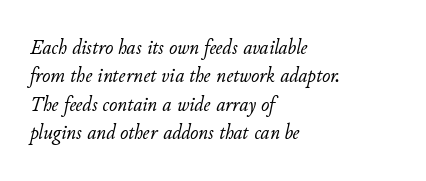
Q: Is the text bold? A: No.
Q: Is the text italic (slanted)? A: Yes, it leans right by about 11 degrees.
Q: Is the text underlined? A: No.
Q: How is the paragraph aligned? A: Left-aligned.
Q: Is the spacing between letters normal or unusually wide? A: Normal.
Q: Is the spacing between lines tight, normal or loose? A: Normal.
